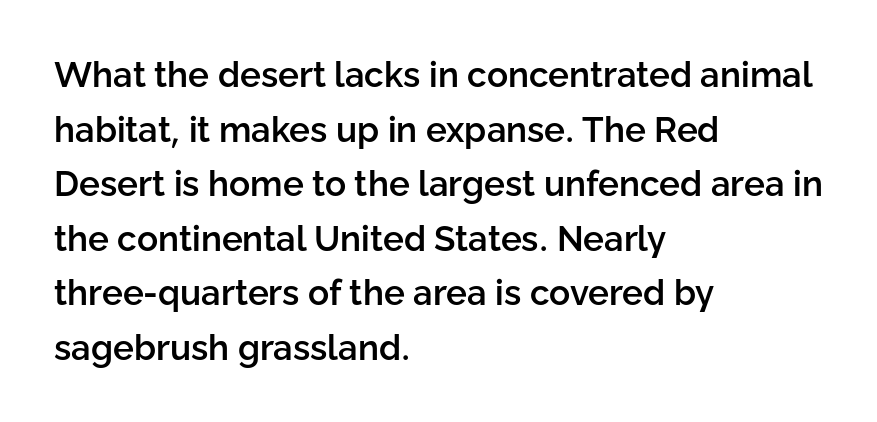
Q: Is the text bold? A: Semi-bold.
Q: Is the text italic (slanted)? A: No, it is upright.
Q: Is the typeface a serif or a sans-serif typeface? A: Sans-serif.
Q: Is the text underlined? A: No.
Q: How is the paragraph aligned? A: Left-aligned.
Q: Is the spacing between letters normal or unusually wide? A: Normal.
Q: Is the spacing between lines tight, normal or loose? A: Normal.
Q: Width (condensed, normal, or wide)? A: Normal.
Q: Stroke contrast? A: Low.
Q: x-height? A: Medium.
Q: Monospaced? A: No.
